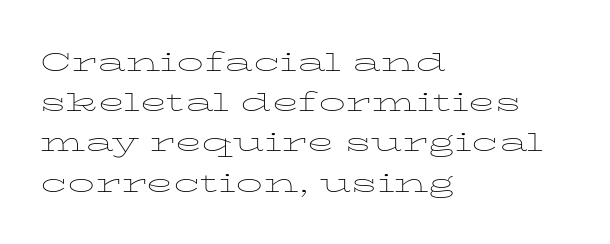
The image shows 27 px text type, upright; set left-aligned, normal line spacing (1.49x), normal letter spacing, not underlined.
